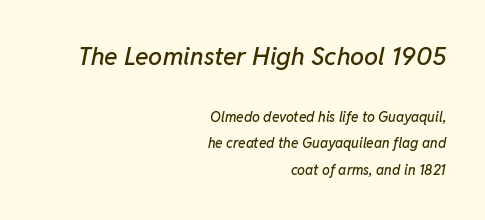
This sample is right-justified, so line beginnings fall wherever the words allow. This sample uses an oblique cut, with every glyph tilted off the vertical. Between these two stacked blocks, the higher one wins on size. No extra tracking has been applied to these lines. Vertically, the passage feels expansive, rows floating well apart.
